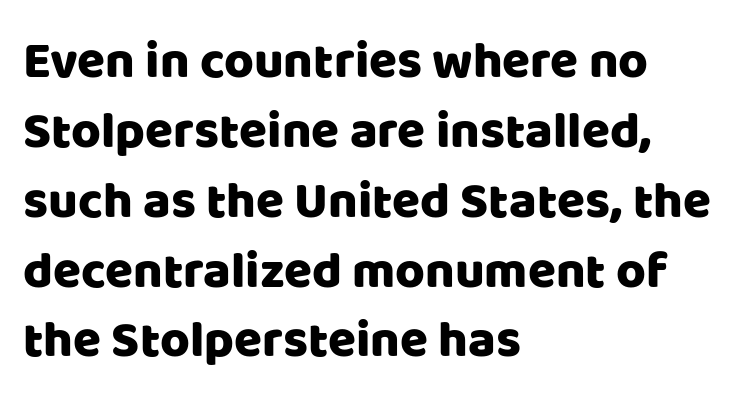
The image shows 51 px sans-serif type, upright; set left-aligned, normal line spacing (1.37x), normal letter spacing, not underlined; low stroke contrast and a large x-height.
